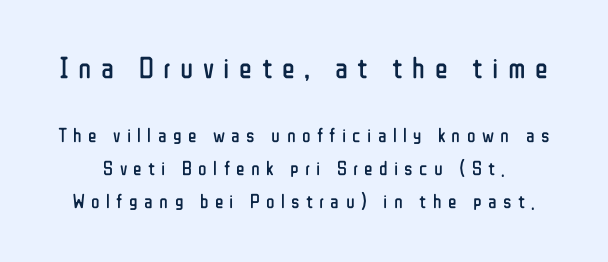
The image shows 30 px regular-weight, condensed sans-serif type, upright; set normal line spacing (1.64x), unusually wide letter spacing (+0.32 em), not underlined; the first (top) block is 1.5x larger; low stroke contrast and a medium x-height.
